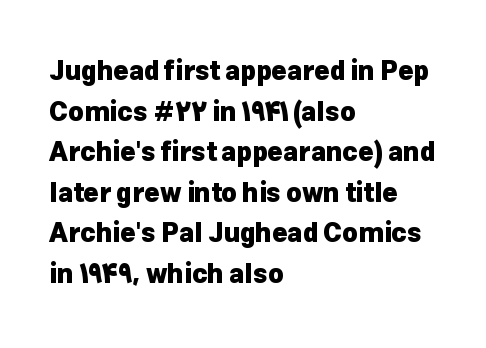
The image shows 26 px bold type, upright; set left-aligned, normal line spacing (1.56x), normal letter spacing, not underlined.
